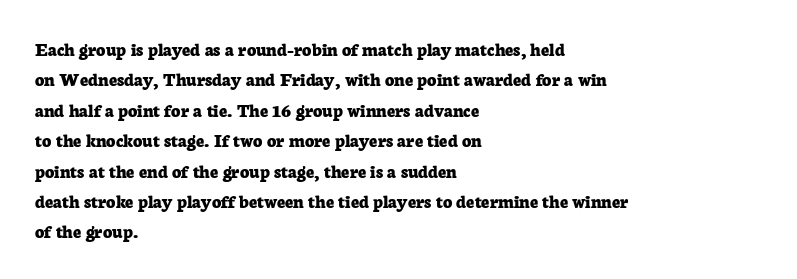
The image shows 20 px bold type, upright; set left-aligned, normal line spacing (1.52x), normal letter spacing, not underlined.
